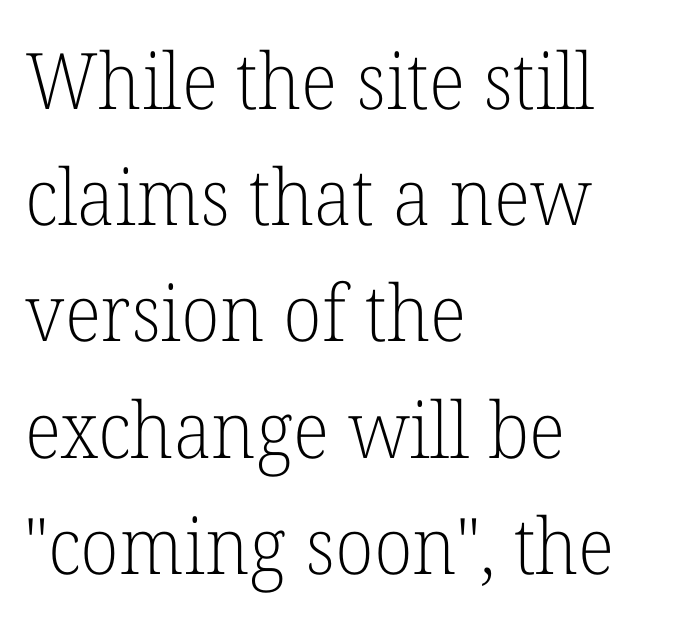
No italicization has been applied; the sample stays upright. Here the designer chose a conventional face with non-uniform glyph widths. The tracking reads as untouched default to a designer's eye. One-word summary of the alignment: left. The leading is moderate, giving the passage an even texture.
